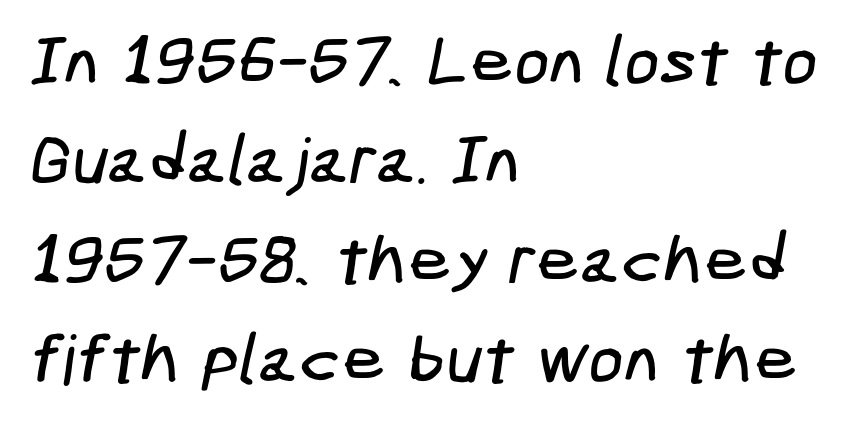
The image shows 69 px condensed sans-serif type; set left-aligned, normal line spacing (1.44x), normal letter spacing, not underlined; low stroke contrast and a medium x-height.
